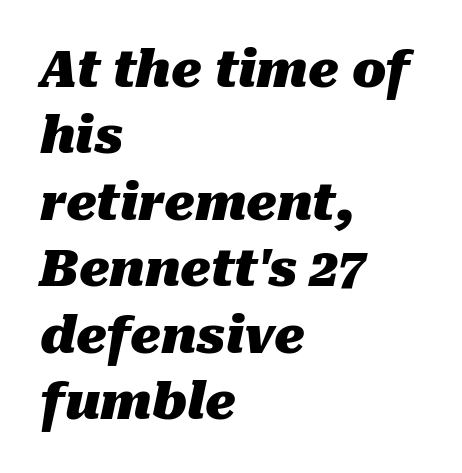
Q: Is the text bold? A: Yes.
Q: Is the text italic (slanted)? A: Yes, it leans right by about 10 degrees.
Q: Is the text underlined? A: No.
Q: How is the paragraph aligned? A: Left-aligned.
Q: Is the spacing between letters normal or unusually wide? A: Normal.
Q: Is the spacing between lines tight, normal or loose? A: Normal.
Q: Width (condensed, normal, or wide)? A: Normal.
Q: Stroke contrast? A: Medium.
Q: x-height? A: Medium.
Q: Monospaced? A: No.
